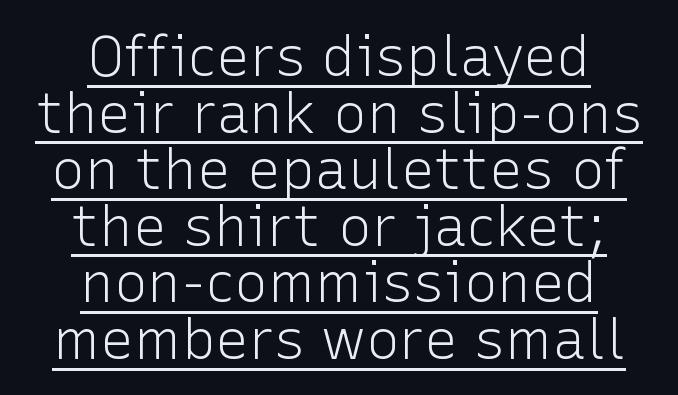
Q: Is the text bold? A: No.
Q: Is the text italic (slanted)? A: No, it is upright.
Q: Is the typeface a serif or a sans-serif typeface? A: Sans-serif.
Q: Is the text underlined? A: Yes.
Q: How is the paragraph aligned? A: Centered.
Q: Is the spacing between letters normal or unusually wide? A: Normal.
Q: Is the spacing between lines tight, normal or loose? A: Tight.
Q: Width (condensed, normal, or wide)? A: Normal.
Q: Stroke contrast? A: Low.
Q: x-height? A: Medium.
Q: Monospaced? A: No.
